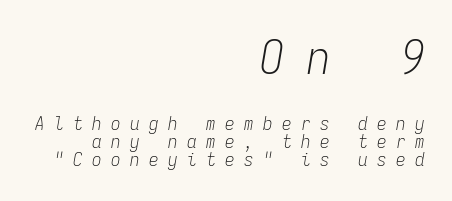
Q: Is the text bold? A: No.
Q: Is the text italic (slanted)? A: Yes, it leans right by about 9 degrees.
Q: Is the text underlined? A: No.
Q: How is the paragraph aligned? A: Right-aligned.
Q: Is the spacing between letters normal or unusually wide? A: Unusually wide.
Q: Is the spacing between lines tight, normal or loose? A: Tight.
Q: Which block of text is set in a larger size, the first (top) or the second (bottom)? A: The first (top) one.
Q: Width (condensed, normal, or wide)? A: Condensed.
Q: Stroke contrast? A: Low.
Q: x-height? A: Medium.
Q: Monospaced? A: Yes.
